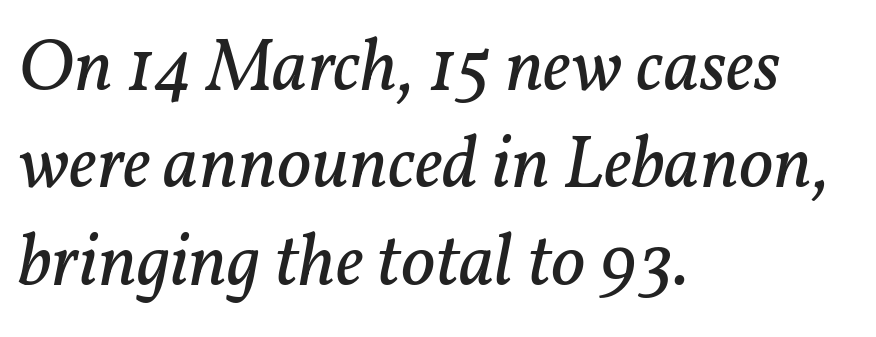
The foot of each line stays bare and open. One glance says typical: line gaps are just what's usual. Is this a heavy cut? Hardly; it is regular or lighter. The paragraph has a hard left edge and a soft right edge.
